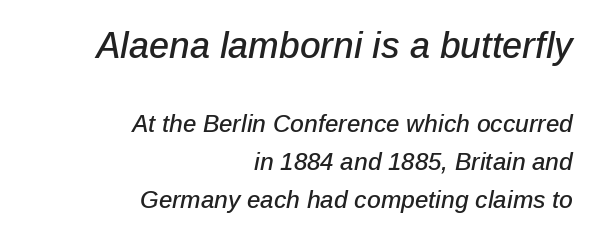
{"italic": "yes", "lean": "right", "slant_degrees": 12, "width": "normal", "stroke_contrast": "low", "x_height": "medium", "monospaced": "no", "underline": "no", "align": "right", "line_spacing": "normal", "line_spacing_ratio": 1.57, "letter_spacing": "normal", "letter_spacing_em": 0.0, "larger_block": "first", "size_ratio": 1.5, "glyph_px": 36}
